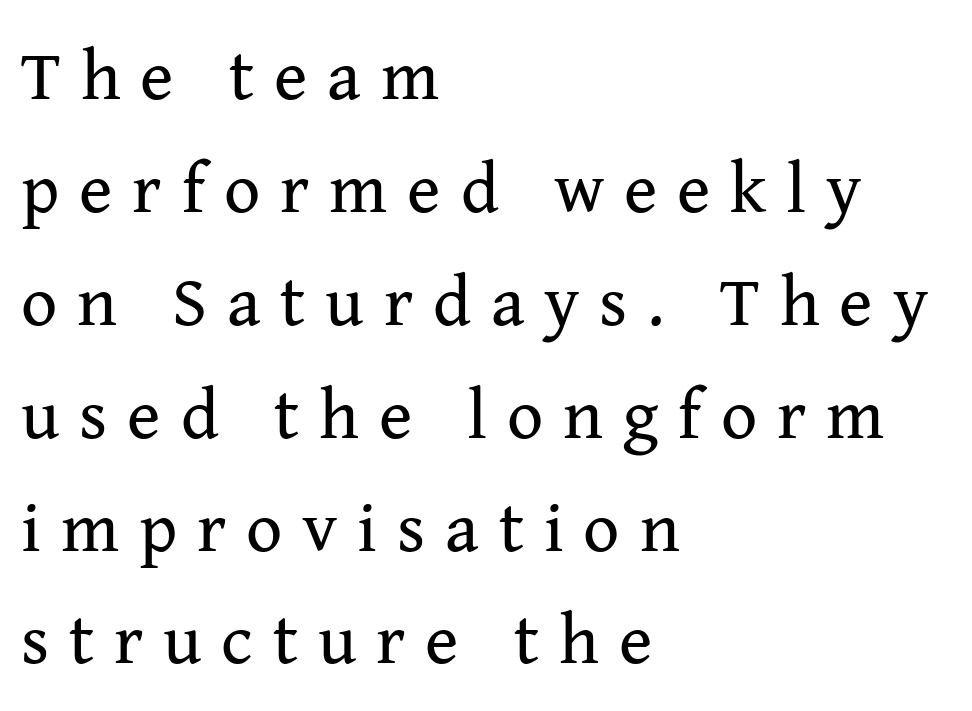
{"serif": "yes", "italic": "no", "bold": "no", "weight": "regular", "width": "normal", "stroke_contrast": "medium", "x_height": "medium", "monospaced": "no", "underline": "no", "align": "left", "line_spacing": "normal", "line_spacing_ratio": 1.59, "letter_spacing": "wide", "letter_spacing_em": 0.28, "glyph_px": 71}
